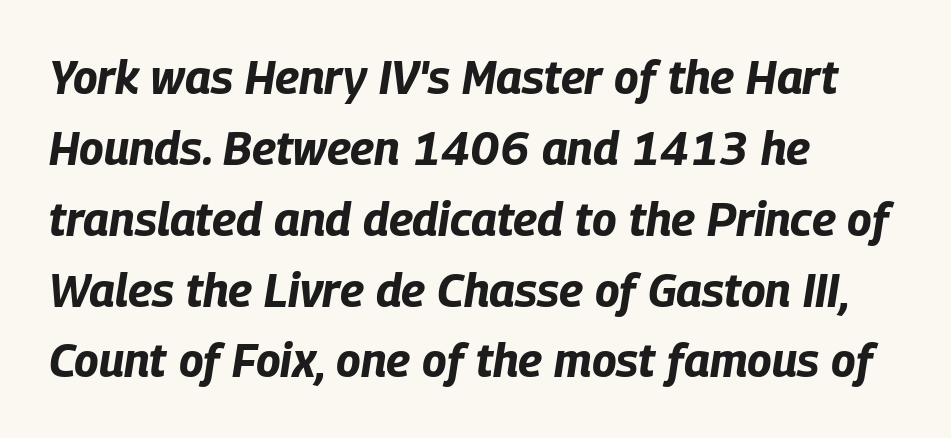
Q: Is the text bold? A: Yes.
Q: Is the text italic (slanted)? A: Yes, it leans right by about 9 degrees.
Q: Is the text underlined? A: No.
Q: How is the paragraph aligned? A: Left-aligned.
Q: Is the spacing between letters normal or unusually wide? A: Normal.
Q: Is the spacing between lines tight, normal or loose? A: Normal.
Q: Width (condensed, normal, or wide)? A: Condensed.
Q: Stroke contrast? A: Low.
Q: x-height? A: Large.
Q: Monospaced? A: No.
